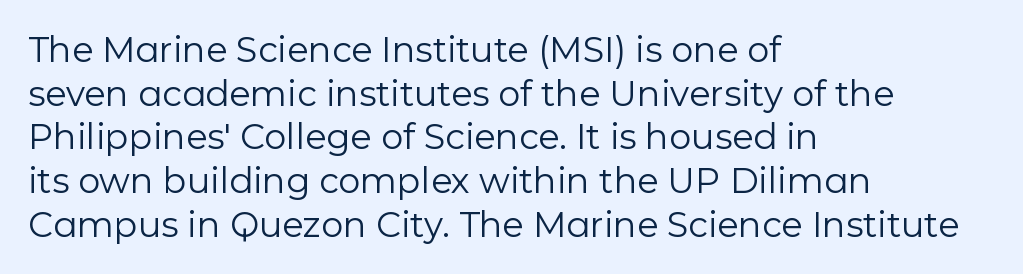
Caption: face not bold, strokes unweighted. This sample has the flowing, uneven cadence of proportional lettering. Serifs: no, the terminals of the letterforms are clean. Nobody drew a line under any word here.
